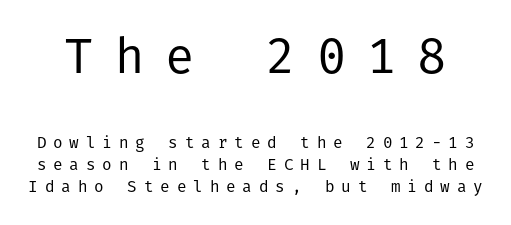
Grotesque or geometric, the face here clearly has no serifs. Underline: absent. There is plenty of visible air inserted between adjacent glyphs. The font is comparable to plain body text, perhaps lighter. Of the two passages, the one on top uses the larger point size. Quick note: interline space is typical.
